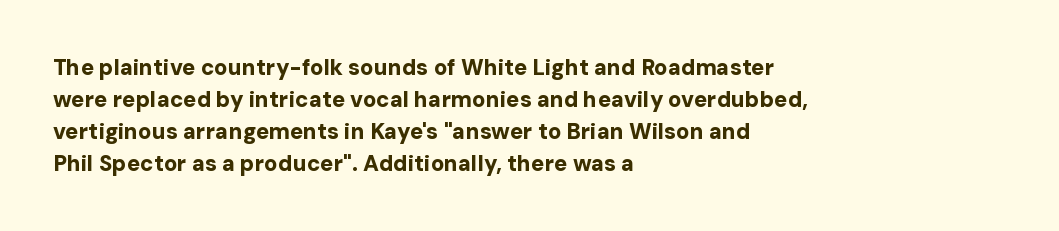
Q: Is the text bold? A: Yes.
Q: Is the text italic (slanted)? A: No, it is upright.
Q: Is the text underlined? A: No.
Q: How is the paragraph aligned? A: Left-aligned.
Q: Is the spacing between letters normal or unusually wide? A: Normal.
Q: Is the spacing between lines tight, normal or loose? A: Normal.
